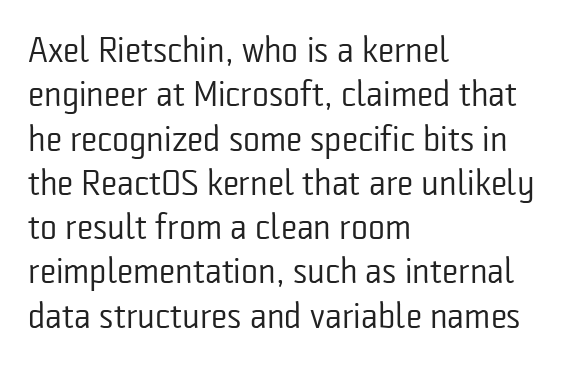
{"serif": "no", "italic": "no", "bold": "no", "weight": "regular", "width": "condensed", "stroke_contrast": "low", "x_height": "medium", "monospaced": "no", "underline": "no", "align": "left", "line_spacing_ratio": 1.23, "letter_spacing": "normal", "letter_spacing_em": 0.0, "glyph_px": 36}
